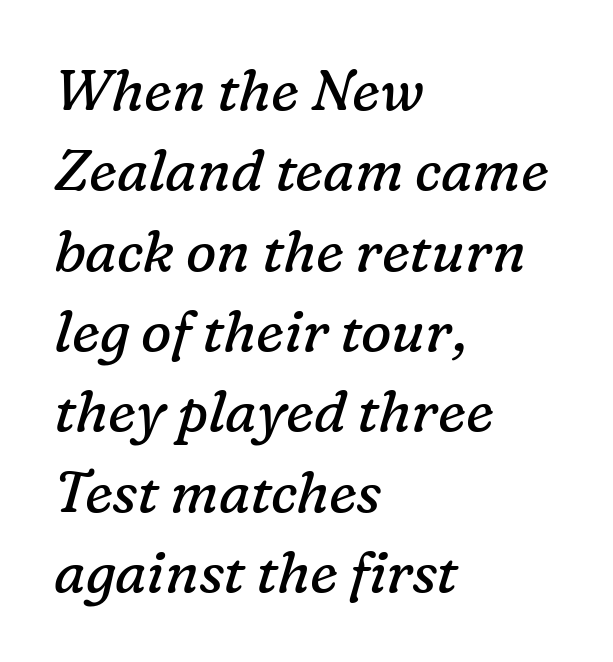
The image shows 57 px regular-weight serif type, italic (leaning right); set left-aligned, normal line spacing (1.41x), normal letter spacing, not underlined; low stroke contrast and a medium x-height.
